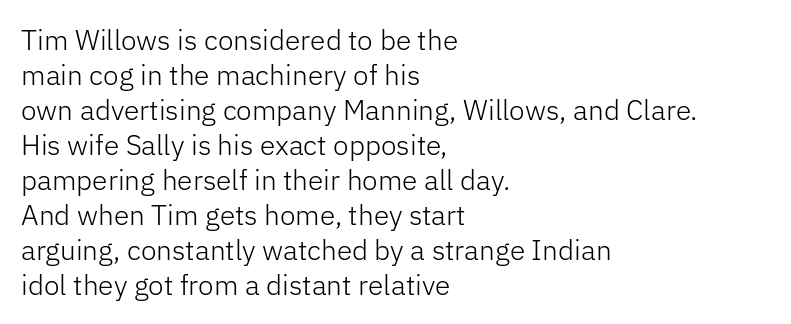
The image shows 28 px light sans-serif type, upright; set left-aligned, normal line spacing (1.25x), normal letter spacing, not underlined; low stroke contrast and a medium x-height.
